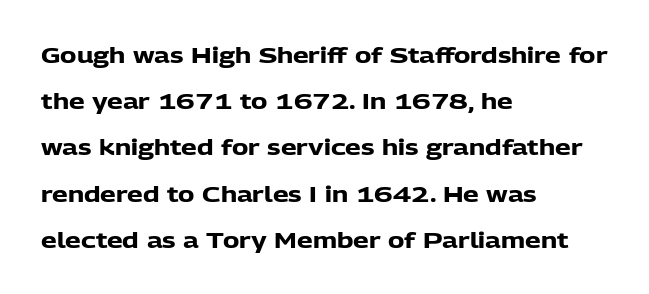
{"italic": "no", "bold": "yes", "underline": "no", "align": "left", "line_spacing": "loose", "line_spacing_ratio": 2.1, "letter_spacing": "normal", "letter_spacing_em": 0.0, "glyph_px": 22}
